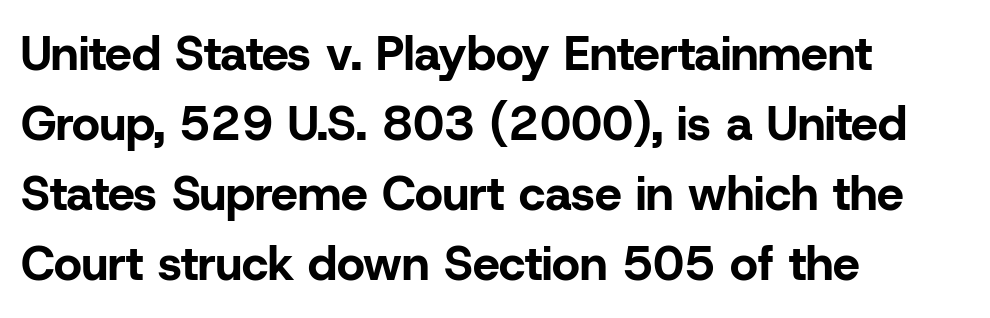
Q: Is the text bold? A: Yes.
Q: Is the text italic (slanted)? A: No, it is upright.
Q: Is the typeface a serif or a sans-serif typeface? A: Sans-serif.
Q: Is the text underlined? A: No.
Q: How is the paragraph aligned? A: Left-aligned.
Q: Is the spacing between letters normal or unusually wide? A: Normal.
Q: Is the spacing between lines tight, normal or loose? A: Normal.
Q: Width (condensed, normal, or wide)? A: Normal.
Q: Stroke contrast? A: Low.
Q: x-height? A: Medium.
Q: Monospaced? A: No.
